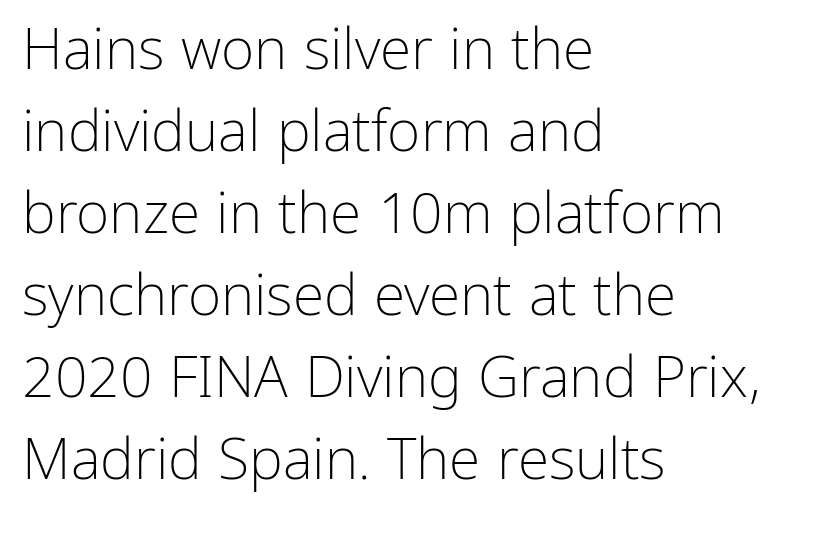
No chunkiness to these letters — they're not bold. One-word summary of the alignment: left. Do the characters align in a grid? No, the font is proportional. No extra tracking has been applied to these lines.
